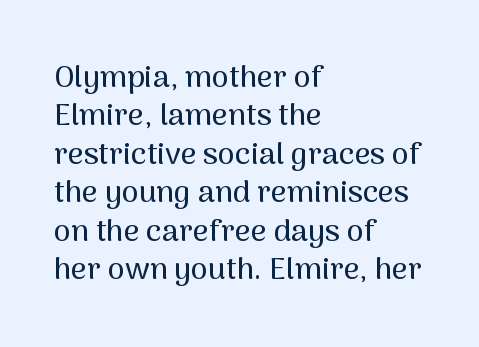
Q: Is the text italic (slanted)? A: No, it is upright.
Q: Is the typeface a serif or a sans-serif typeface? A: Sans-serif.
Q: Is the text underlined? A: No.
Q: How is the paragraph aligned? A: Left-aligned.
Q: Is the spacing between letters normal or unusually wide? A: Normal.
Q: Width (condensed, normal, or wide)? A: Normal.
Q: Stroke contrast? A: Medium.
Q: x-height? A: Medium.
Q: Monospaced? A: No.
